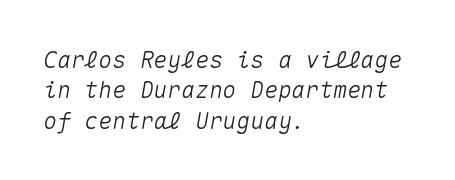
The image shows 23 px text type, italic (leaning right); set left-aligned, normal line spacing (1.32x), normal letter spacing, not underlined.
